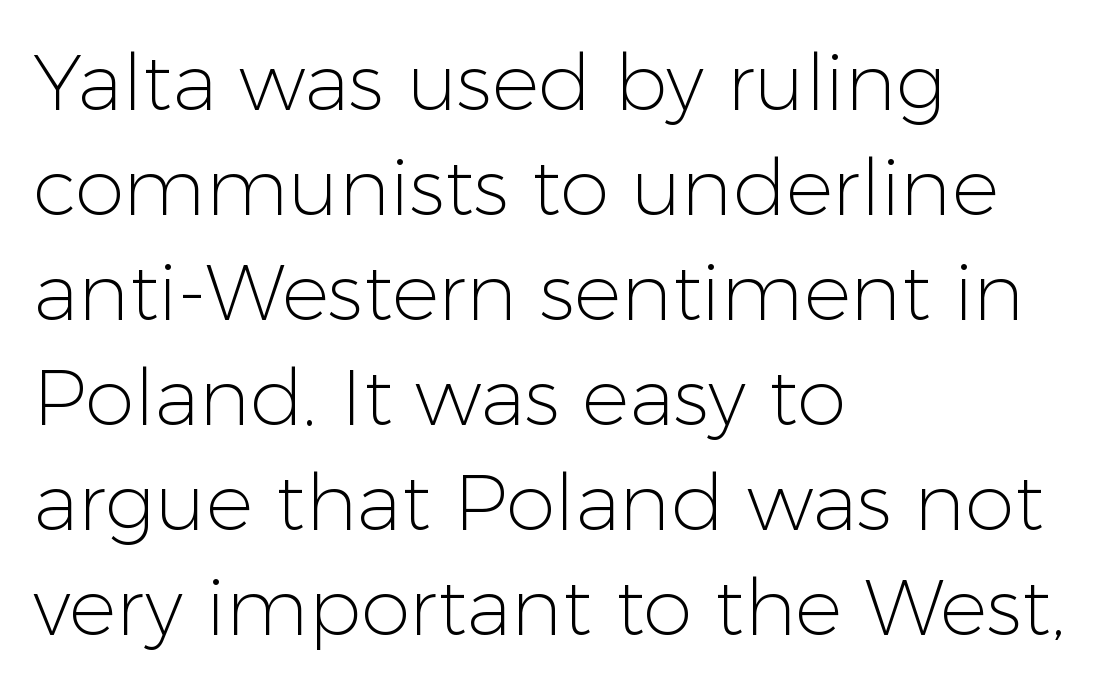
The image shows 79 px light sans-serif type, upright; set left-aligned, normal line spacing (1.33x), normal letter spacing, not underlined; low stroke contrast and a medium x-height.
